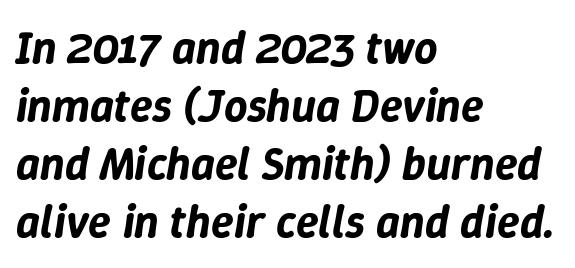
Q: Is the text italic (slanted)? A: Yes, it leans right by about 9 degrees.
Q: Is the text underlined? A: No.
Q: How is the paragraph aligned? A: Left-aligned.
Q: Is the spacing between letters normal or unusually wide? A: Normal.
Q: Is the spacing between lines tight, normal or loose? A: Normal.
Q: Width (condensed, normal, or wide)? A: Normal.
Q: Stroke contrast? A: Low.
Q: x-height? A: Medium.
Q: Monospaced? A: No.
